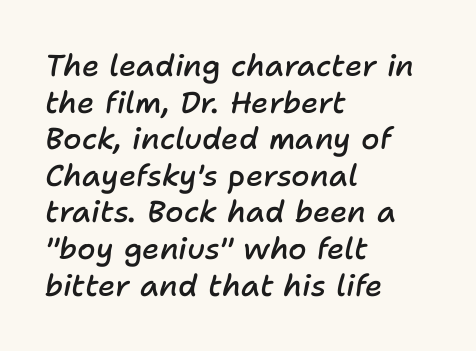
The image shows 30 px semibold type, italic (leaning right); set left-aligned, line spacing 1.22x, normal letter spacing, not underlined; low stroke contrast and a medium x-height.
